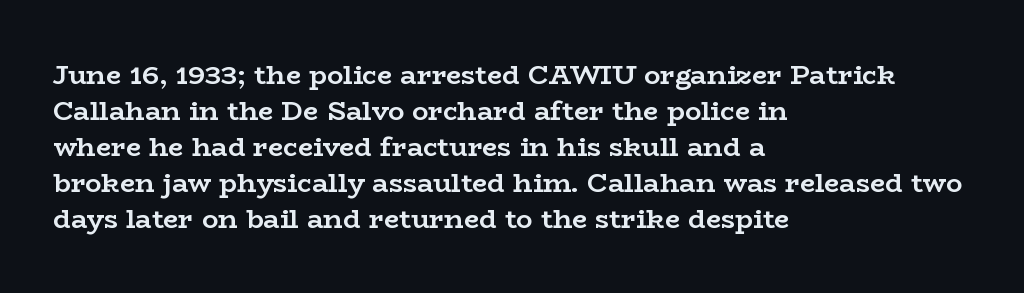
The image shows 27 px bold type, upright; set left-aligned, normal line spacing (1.33x), normal letter spacing, not underlined.
